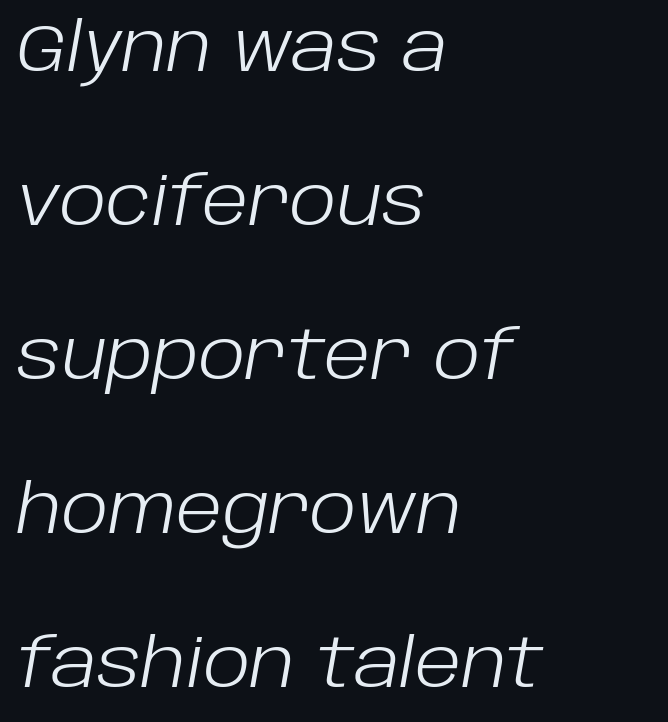
Q: Is the text bold? A: No.
Q: Is the text italic (slanted)? A: Yes, it leans right by about 10 degrees.
Q: Is the text underlined? A: No.
Q: How is the paragraph aligned? A: Left-aligned.
Q: Is the spacing between letters normal or unusually wide? A: Normal.
Q: Is the spacing between lines tight, normal or loose? A: Loose.
Q: Width (condensed, normal, or wide)? A: Normal.
Q: Stroke contrast? A: Low.
Q: x-height? A: Large.
Q: Monospaced? A: No.
